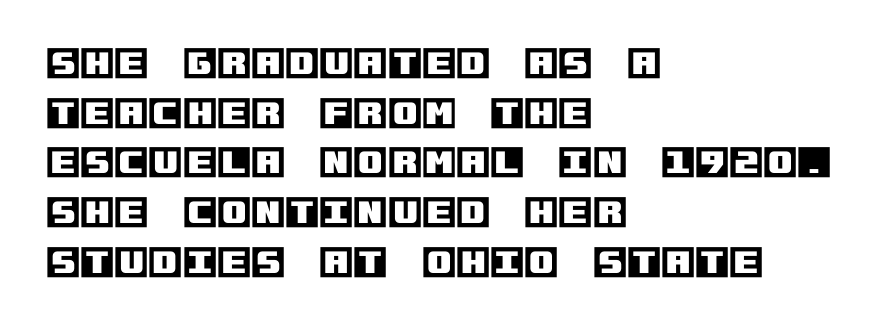
{"italic": "no", "width": "normal", "x_height": "large", "underline": "no", "align": "left", "line_spacing": "normal", "line_spacing_ratio": 1.42, "letter_spacing": "normal", "letter_spacing_em": 0.0, "glyph_px": 35}
